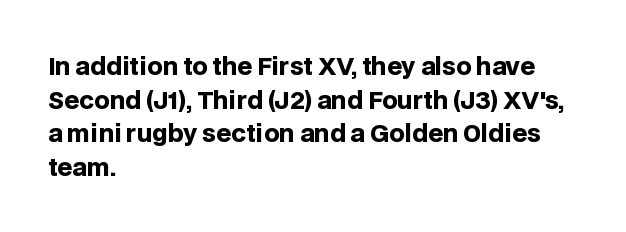
Q: Is the text bold? A: Yes.
Q: Is the text italic (slanted)? A: No, it is upright.
Q: Is the text underlined? A: No.
Q: How is the paragraph aligned? A: Left-aligned.
Q: Is the spacing between letters normal or unusually wide? A: Normal.
Q: Is the spacing between lines tight, normal or loose? A: Normal.
